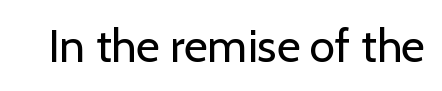
{"serif": "no", "italic": "no", "bold": "no", "weight": "regular", "width": "normal", "stroke_contrast": "low", "x_height": "medium", "monospaced": "no", "underline": "no", "letter_spacing": "normal", "letter_spacing_em": 0.0, "glyph_px": 46}
